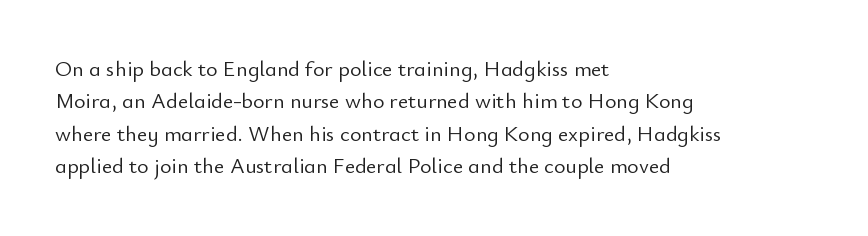
Q: Is the text bold? A: No.
Q: Is the text italic (slanted)? A: No, it is upright.
Q: Is the text underlined? A: No.
Q: How is the paragraph aligned? A: Left-aligned.
Q: Is the spacing between letters normal or unusually wide? A: Normal.
Q: Is the spacing between lines tight, normal or loose? A: Normal.
